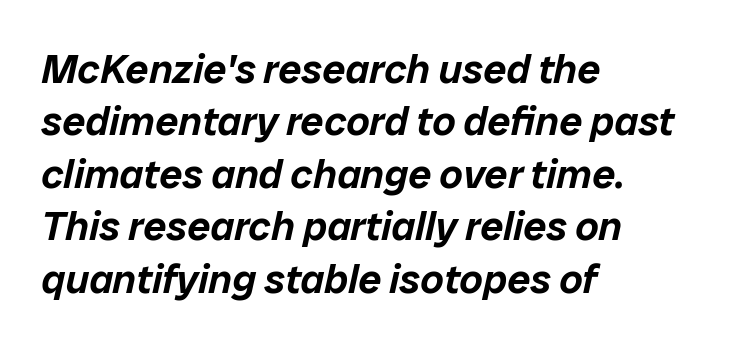
{"italic": "yes", "lean": "right", "slant_degrees": 12, "width": "normal", "stroke_contrast": "low", "x_height": "medium", "monospaced": "no", "underline": "no", "align": "left", "line_spacing": "normal", "line_spacing_ratio": 1.28, "letter_spacing": "normal", "letter_spacing_em": 0.0, "glyph_px": 41}
